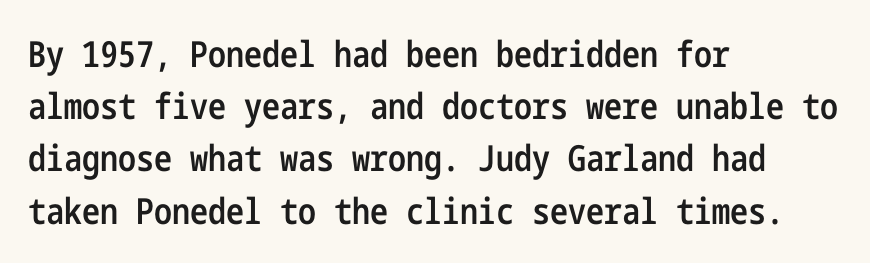
Q: Is the text bold? A: Semi-bold.
Q: Is the text italic (slanted)? A: No, it is upright.
Q: Is the typeface a serif or a sans-serif typeface? A: Sans-serif.
Q: Is the text underlined? A: No.
Q: How is the paragraph aligned? A: Left-aligned.
Q: Is the spacing between letters normal or unusually wide? A: Normal.
Q: Is the spacing between lines tight, normal or loose? A: Normal.
Q: Width (condensed, normal, or wide)? A: Condensed.
Q: Stroke contrast? A: Low.
Q: x-height? A: Medium.
